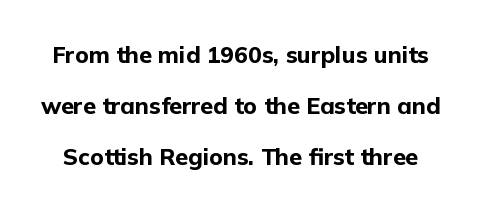
How are the letters spaced? Ordinarily, with no added tracking. Does the leading feel generous? Absolutely, it's lavish. No word sits above an underline. When letters stand straight like this, we call the style roman or upright. Does the weight exceed regular? Yes, all the way to bold.
